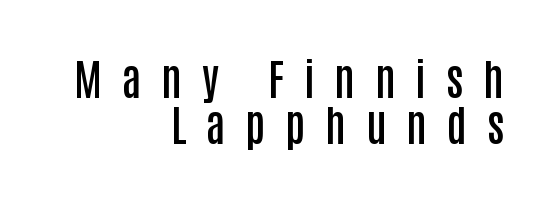
Q: Is the text bold? A: Semi-bold.
Q: Is the text italic (slanted)? A: No, it is upright.
Q: Is the typeface a serif or a sans-serif typeface? A: Sans-serif.
Q: Is the text underlined? A: No.
Q: How is the paragraph aligned? A: Right-aligned.
Q: Is the spacing between letters normal or unusually wide? A: Unusually wide.
Q: Is the spacing between lines tight, normal or loose? A: Tight.
Q: Width (condensed, normal, or wide)? A: Condensed.
Q: Stroke contrast? A: Low.
Q: x-height? A: Large.
Q: Monospaced? A: No.
